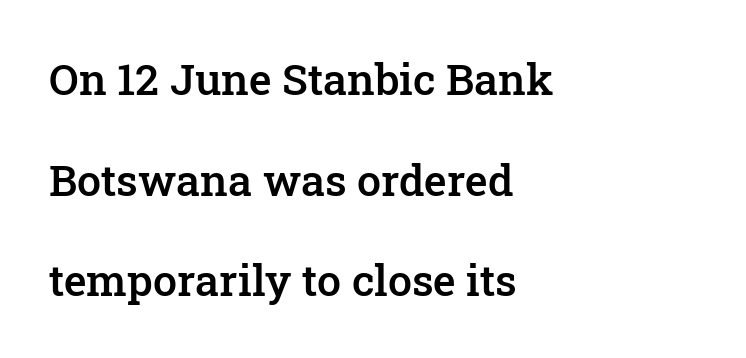
The image shows 43 px semibold serif type, upright; set left-aligned, loose line spacing (2.34x), normal letter spacing, not underlined; low stroke contrast and a medium x-height.
